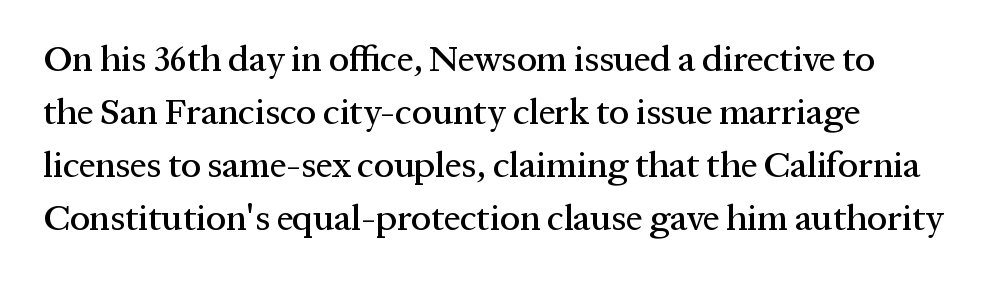
The image shows 36 px serif type, upright; set left-aligned, normal line spacing (1.47x), normal letter spacing, not underlined; medium stroke contrast and a medium x-height.
